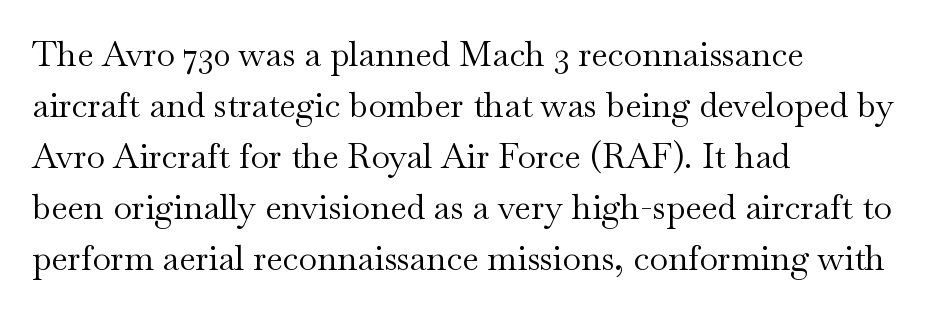
Q: Is the text bold? A: No.
Q: Is the text italic (slanted)? A: No, it is upright.
Q: Is the typeface a serif or a sans-serif typeface? A: Serif.
Q: Is the text underlined? A: No.
Q: How is the paragraph aligned? A: Left-aligned.
Q: Is the spacing between letters normal or unusually wide? A: Normal.
Q: Is the spacing between lines tight, normal or loose? A: Normal.
Q: Width (condensed, normal, or wide)? A: Wide.
Q: Stroke contrast? A: Medium.
Q: x-height? A: Small.
Q: Monospaced? A: No.
